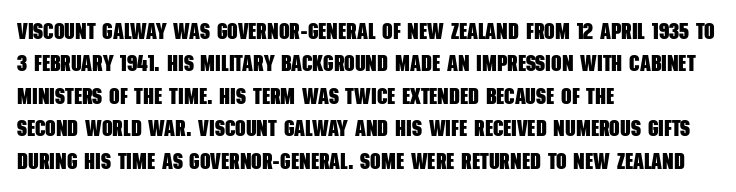
The image shows 23 px bold type; set left-aligned, normal line spacing (1.41x), normal letter spacing, not underlined.
